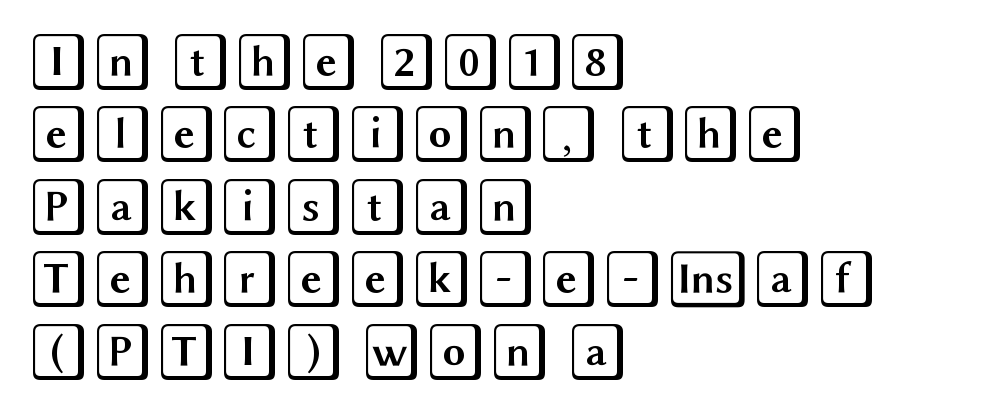
Q: Is the text italic (slanted)? A: No, it is upright.
Q: Is the text underlined? A: No.
Q: How is the paragraph aligned? A: Left-aligned.
Q: Is the spacing between letters normal or unusually wide? A: Normal.
Q: Is the spacing between lines tight, normal or loose? A: Normal.
Q: Width (condensed, normal, or wide)? A: Wide.
Q: x-height? A: Large.
